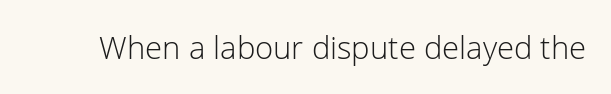
The passage shown is typeset with a sans-serif family. A roman cut, with each character standing at attention. The strip under each line holds only bare page. Caption: face not bold, strokes unweighted.
